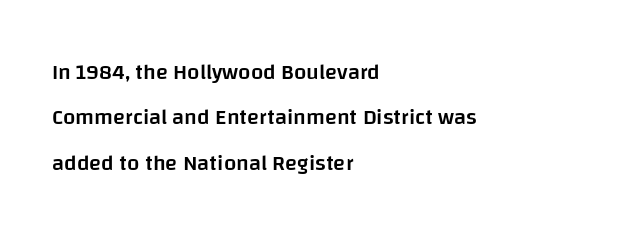
{"italic": "no", "bold": "semi", "underline": "no", "align": "left", "line_spacing": "loose", "line_spacing_ratio": 2.06, "letter_spacing": "normal", "letter_spacing_em": 0.0, "glyph_px": 22}
